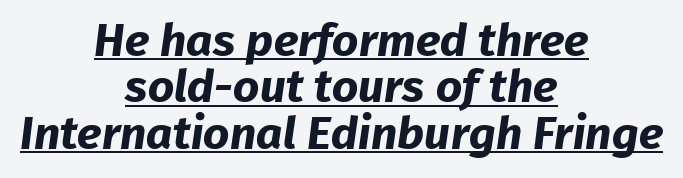
{"serif": "no", "bold": "yes", "weight": "bold", "width": "normal", "stroke_contrast": "low", "x_height": "medium", "monospaced": "no", "underline": "yes", "align": "center", "line_spacing": "tight", "line_spacing_ratio": 1.01, "letter_spacing": "normal", "letter_spacing_em": 0.0, "glyph_px": 46}
